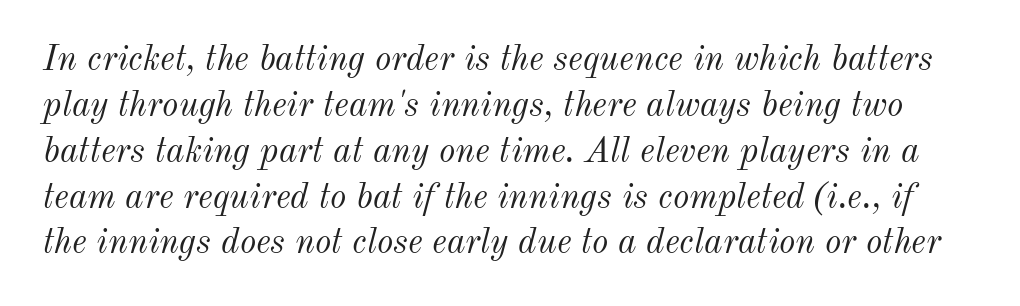
{"italic": "yes", "lean": "right", "slant_degrees": 12, "bold": "no", "weight": "light", "width": "normal", "stroke_contrast": "medium", "x_height": "small", "monospaced": "no", "underline": "no", "line_spacing": "normal", "line_spacing_ratio": 1.31, "letter_spacing": "normal", "letter_spacing_em": 0.0, "glyph_px": 35}
